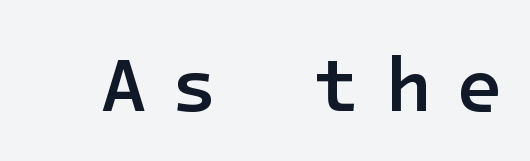
Q: Is the text bold? A: Semi-bold.
Q: Is the text italic (slanted)? A: No, it is upright.
Q: Is the typeface a serif or a sans-serif typeface? A: Sans-serif.
Q: Is the text underlined? A: No.
Q: Is the spacing between letters normal or unusually wide? A: Unusually wide.
Q: Width (condensed, normal, or wide)? A: Normal.
Q: Stroke contrast? A: Low.
Q: x-height? A: Medium.
